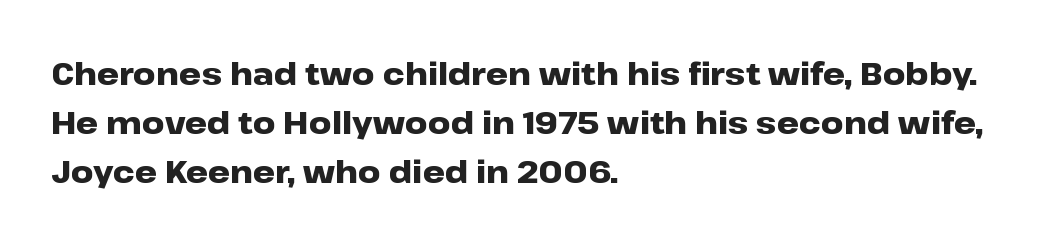
{"serif": "no", "italic": "no", "bold": "yes", "weight": "heavy", "width": "wide", "stroke_contrast": "low", "x_height": "medium", "monospaced": "no", "underline": "no", "align": "left", "line_spacing": "normal", "line_spacing_ratio": 1.58, "letter_spacing": "normal", "letter_spacing_em": 0.0, "glyph_px": 31}
